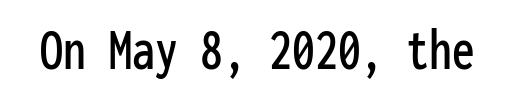
The typeface chosen for these lines omits serifs. No word sits above an underline. Tracking value appears to be zero — textbook default spacing. Do the letters lean? They stand straight. Each letter, wide or thin by design, is forced into the same width here.
